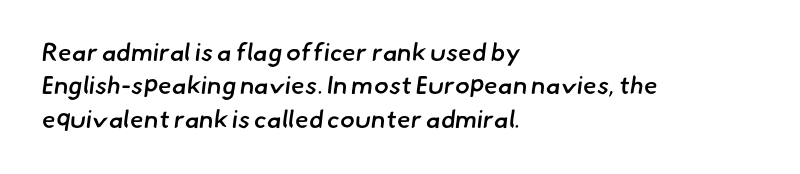
The passage is arranged the way most books set body copy — flush left. The string is rendered with underlining switched off. The leading is moderate, giving the passage an even texture. Nothing unusual about the tracking: characters are spaced as the font intends. The typesetting leans somewhat heavy: a semibold.
